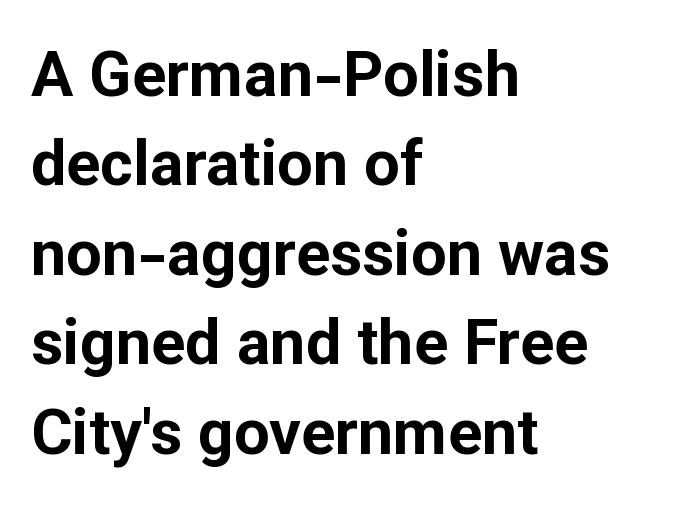
The image shows 63 px bold sans-serif type, upright; set left-aligned, normal line spacing (1.42x), normal letter spacing, not underlined; low stroke contrast and a medium x-height.
